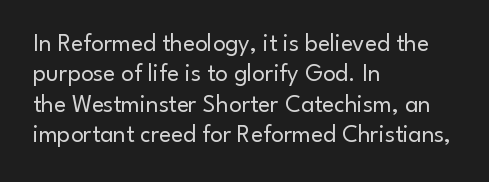
Q: Is the text bold? A: No.
Q: Is the text italic (slanted)? A: No, it is upright.
Q: Is the text underlined? A: No.
Q: How is the paragraph aligned? A: Left-aligned.
Q: Is the spacing between letters normal or unusually wide? A: Normal.
